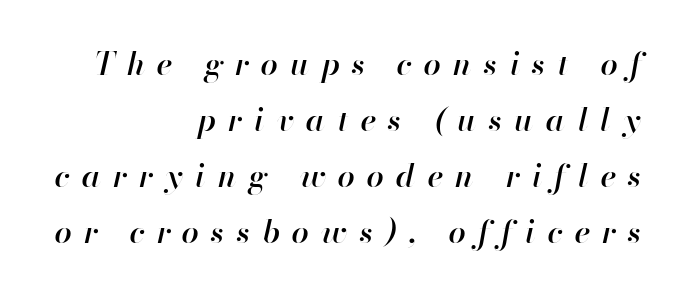
The image shows 31 px semibold type, italic (leaning right); set right-aligned, line spacing 1.81x, unusually wide letter spacing (+0.4 em), not underlined; high stroke contrast and a small x-height.
